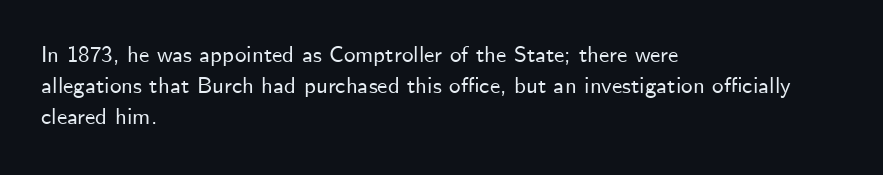
The image shows 23 px text type, upright; set left-aligned, normal line spacing (1.35x), normal letter spacing, not underlined.
